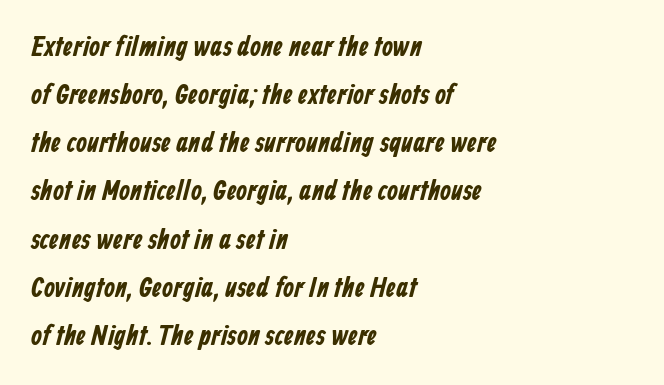
Words appear dense and cohesive because spacing is normal. What kind of face is this? One without serifs — a sans. Descenders hang freely into open space. Here the designer chose a conventional face with non-uniform glyph widths. This sample is left-justified, so line endings fall wherever the words run out.
